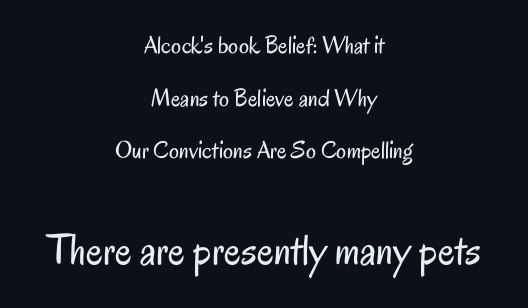
The image shows 44 px regular-weight, condensed sans-serif type, upright; set centered, loose line spacing (2.11x), normal letter spacing, not underlined; the second (bottom) block is 1.76x larger; low stroke contrast and a small x-height.
